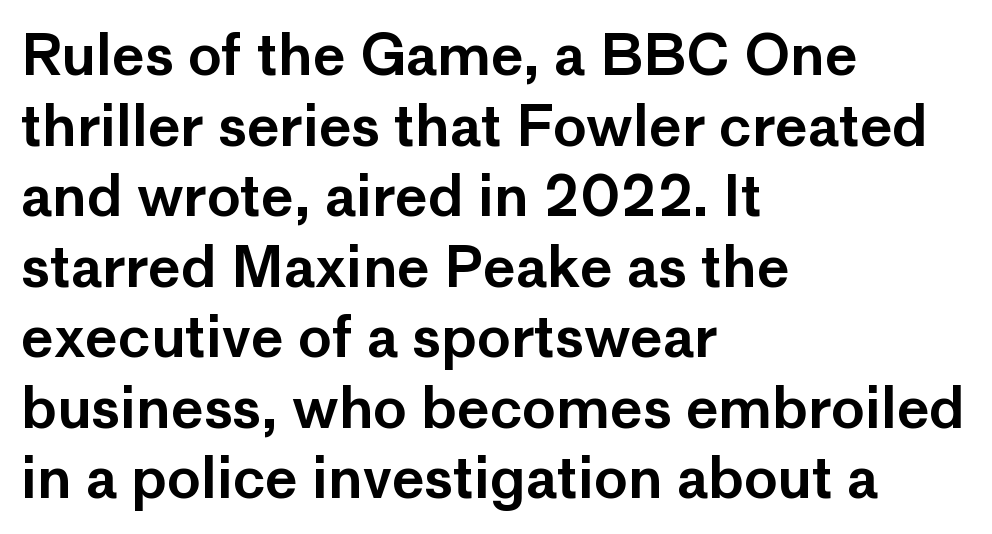
These lines are set flush left with a ragged right edge. Spacing verdict: proportional, widths tailored to each character. Evenly set lines give the paragraph a standard silhouette. Ascenders rise straight up at ninety degrees. The designer went with a sans here, leaving each stem footless. Standard letterfit; no display-style spreading of the glyphs.
